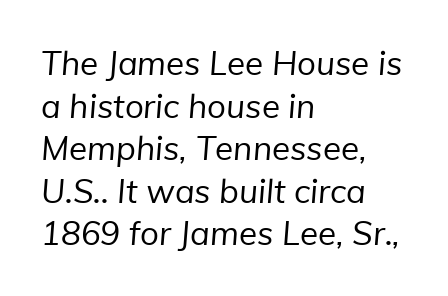
{"serif": "no", "bold": "no", "weight": "regular", "width": "normal", "stroke_contrast": "low", "x_height": "medium", "monospaced": "no", "underline": "no", "align": "left", "line_spacing": "normal", "line_spacing_ratio": 1.29, "letter_spacing": "normal", "letter_spacing_em": 0.0, "glyph_px": 33}
